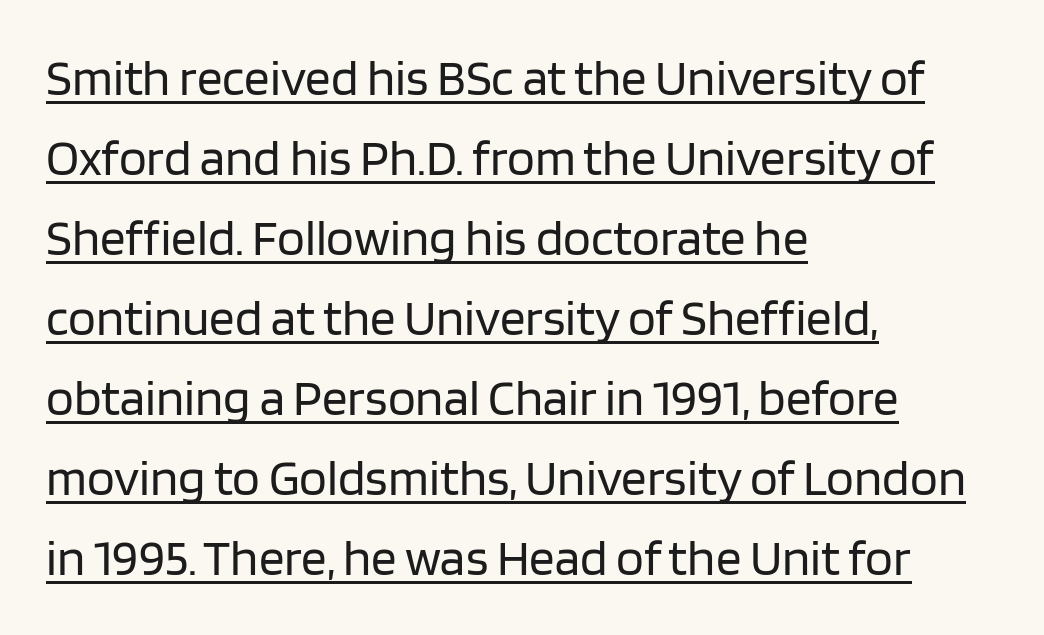
The image shows 51 px regular-weight sans-serif type, upright; set left-aligned, normal line spacing (1.57x), normal letter spacing, underlined; low stroke contrast and a large x-height.
